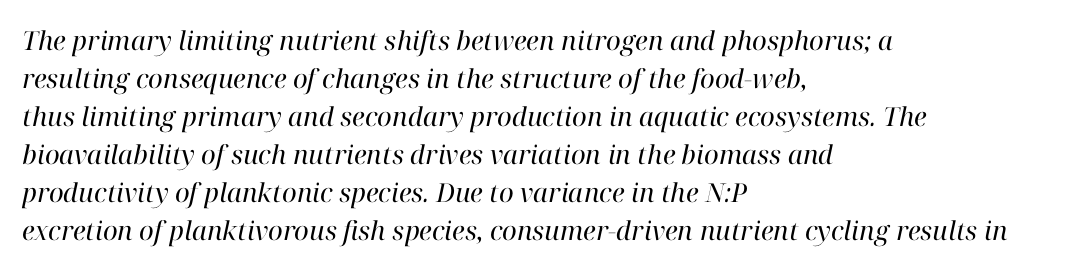
{"italic": "yes", "lean": "right", "slant_degrees": 12, "bold": "no", "underline": "no", "align": "left", "line_spacing": "normal", "line_spacing_ratio": 1.46, "letter_spacing": "normal", "letter_spacing_em": 0.0, "glyph_px": 26}
